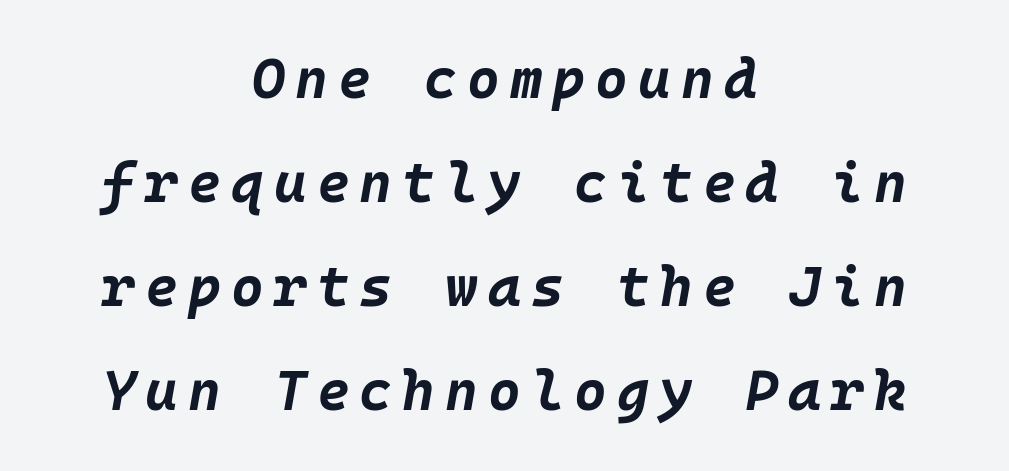
The image shows 56 px bold type, italic (leaning right); set centered, line spacing 1.86x, not underlined; low stroke contrast and a large x-height.
